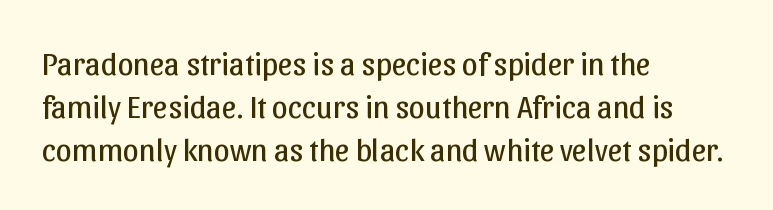
Bold? No — there's no thickening of the strokes. A normal amount of white space separates one row of letters from the next. Examine the stroke ends and you'll find no serifs. Descenders are the only things crossing below the line. Is this a fixed-width face? No — the glyphs have proportional, varying widths. You can tell it's not italic because the verticals are truly vertical.
